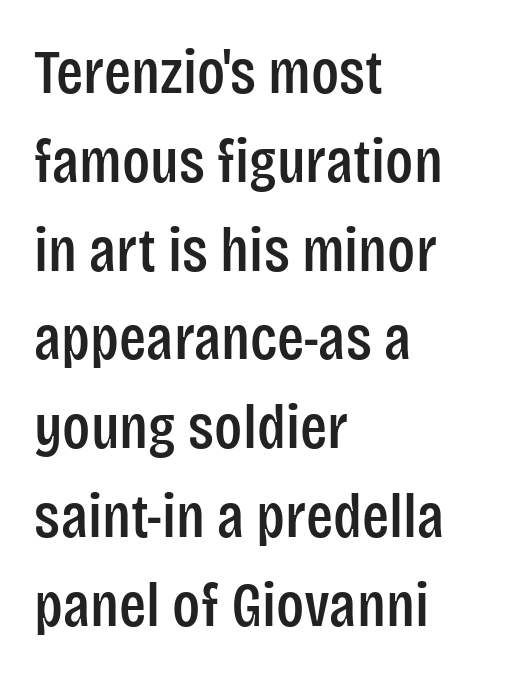
Q: Is the text italic (slanted)? A: No, it is upright.
Q: Is the typeface a serif or a sans-serif typeface? A: Sans-serif.
Q: Is the text underlined? A: No.
Q: How is the paragraph aligned? A: Left-aligned.
Q: Is the spacing between letters normal or unusually wide? A: Normal.
Q: Is the spacing between lines tight, normal or loose? A: Normal.
Q: Width (condensed, normal, or wide)? A: Condensed.
Q: Stroke contrast? A: Low.
Q: x-height? A: Large.
Q: Monospaced? A: No.
